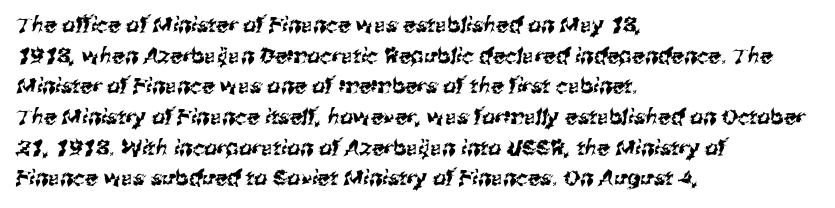
Honestly, the letter spacing is just normal — you wouldn't notice it. Is there much room between lines? A standard amount, neither cramped nor airy. Horizontal alignment here is leftward, the default for most running prose. Glance below the letters and you will spot only blank space.
